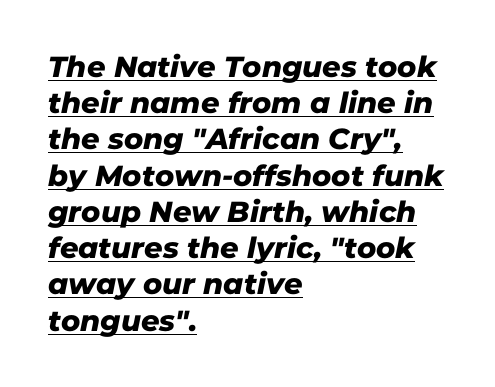
{"serif": "no", "width": "normal", "stroke_contrast": "low", "x_height": "medium", "monospaced": "no", "underline": "yes", "align": "left", "line_spacing": "normal", "line_spacing_ratio": 1.25, "letter_spacing": "normal", "letter_spacing_em": 0.0, "glyph_px": 29}
